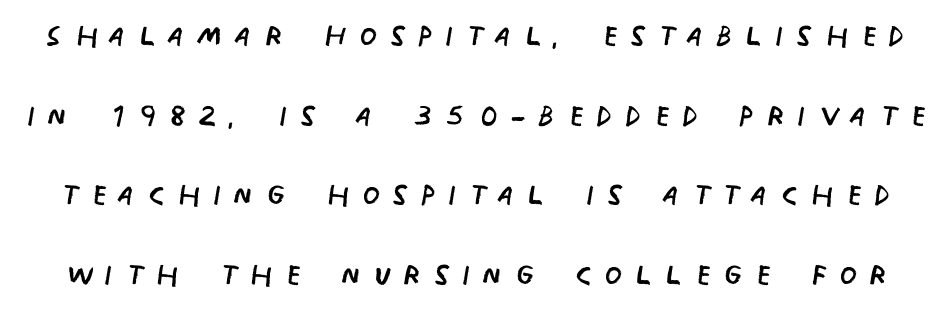
Q: Is the text bold? A: No.
Q: Is the typeface a serif or a sans-serif typeface? A: Sans-serif.
Q: Is the text underlined? A: No.
Q: Is the spacing between letters normal or unusually wide? A: Unusually wide.
Q: Is the spacing between lines tight, normal or loose? A: Loose.
Q: Width (condensed, normal, or wide)? A: Condensed.
Q: Stroke contrast? A: Low.
Q: x-height? A: Large.
Q: Monospaced? A: No.
